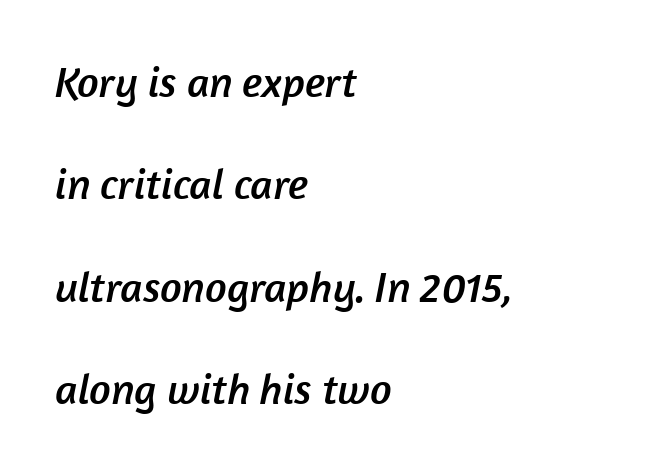
The image shows 43 px sans-serif type; set left-aligned, loose line spacing (2.38x), normal letter spacing, not underlined; low stroke contrast and a medium x-height.
